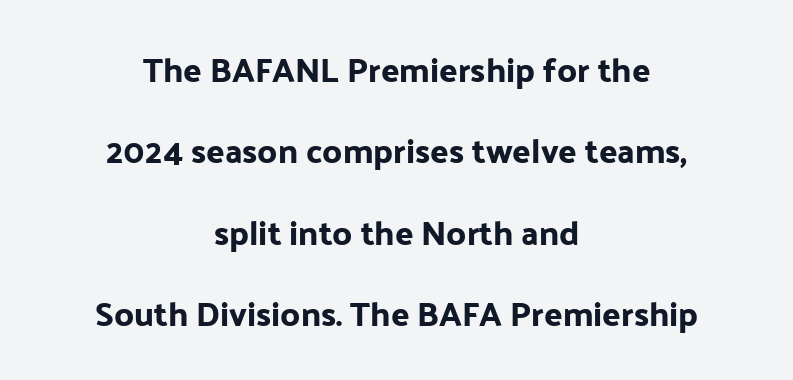
{"serif": "no", "italic": "no", "width": "normal", "stroke_contrast": "low", "x_height": "medium", "monospaced": "no", "underline": "no", "align": "center", "line_spacing": "loose", "line_spacing_ratio": 2.39, "letter_spacing": "normal", "letter_spacing_em": 0.0, "glyph_px": 34}
